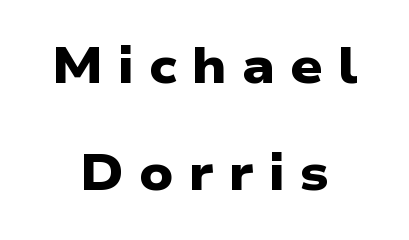
The image shows 50 px heavy, wide sans-serif type; set centered, loose line spacing (2.14x), unusually wide letter spacing (+0.3 em), not underlined; low stroke contrast and a medium x-height.
